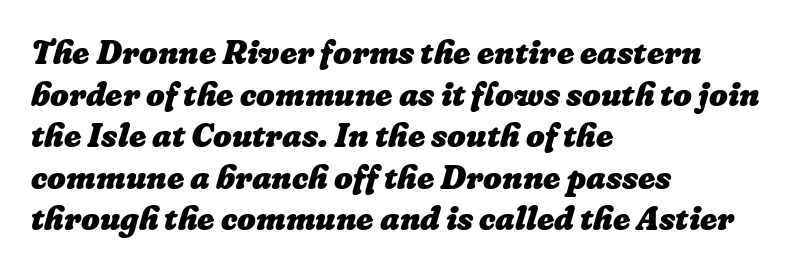
{"bold": "yes", "weight": "heavy", "width": "normal", "stroke_contrast": "low", "x_height": "medium", "monospaced": "no", "underline": "no", "align": "left", "line_spacing": "normal", "line_spacing_ratio": 1.26, "letter_spacing": "normal", "letter_spacing_em": 0.0, "glyph_px": 33}
